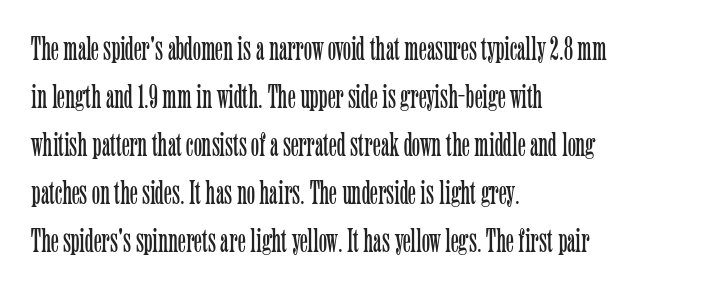
{"serif": "yes", "italic": "no", "bold": "no", "weight": "light", "width": "condensed", "stroke_contrast": "low", "x_height": "medium", "monospaced": "no", "underline": "no", "align": "left", "line_spacing": "normal", "line_spacing_ratio": 1.41, "letter_spacing": "normal", "letter_spacing_em": 0.0, "glyph_px": 34}
